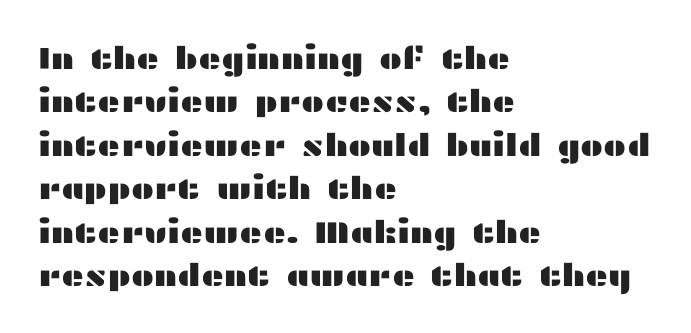
The specimen reads as upright at a glance. No extra tracking has been applied to these lines. Visually the block forms a straight wall on the left and a jagged coastline on the right. In terms of letterform style, serifs are entirely absent. You could not count columns in this text — the font is proportionally spaced.
